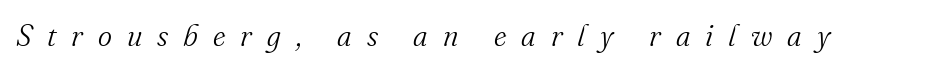
The image shows 30 px light serif type, italic (leaning right); set unusually wide letter spacing (+0.5 em), not underlined; medium stroke contrast and a small x-height.
